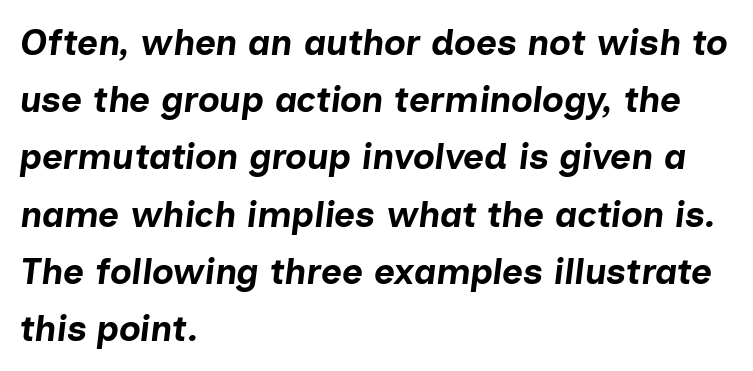
The image shows 36 px bold type, italic (leaning right); set left-aligned, normal line spacing (1.59x), normal letter spacing, not underlined; low stroke contrast and a medium x-height.
